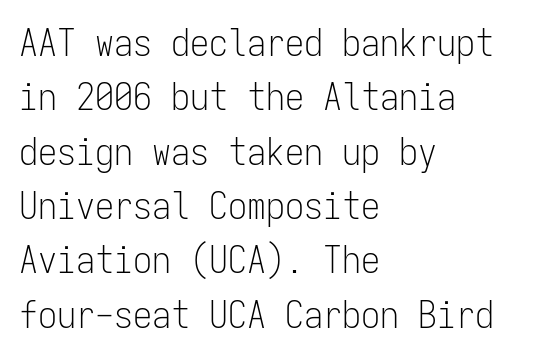
Q: Is the text bold? A: No.
Q: Is the text italic (slanted)? A: No, it is upright.
Q: Is the typeface a serif or a sans-serif typeface? A: Sans-serif.
Q: Is the text underlined? A: No.
Q: How is the paragraph aligned? A: Left-aligned.
Q: Is the spacing between letters normal or unusually wide? A: Normal.
Q: Is the spacing between lines tight, normal or loose? A: Normal.
Q: Width (condensed, normal, or wide)? A: Condensed.
Q: Stroke contrast? A: Low.
Q: x-height? A: Medium.
Q: Monospaced? A: Yes.
